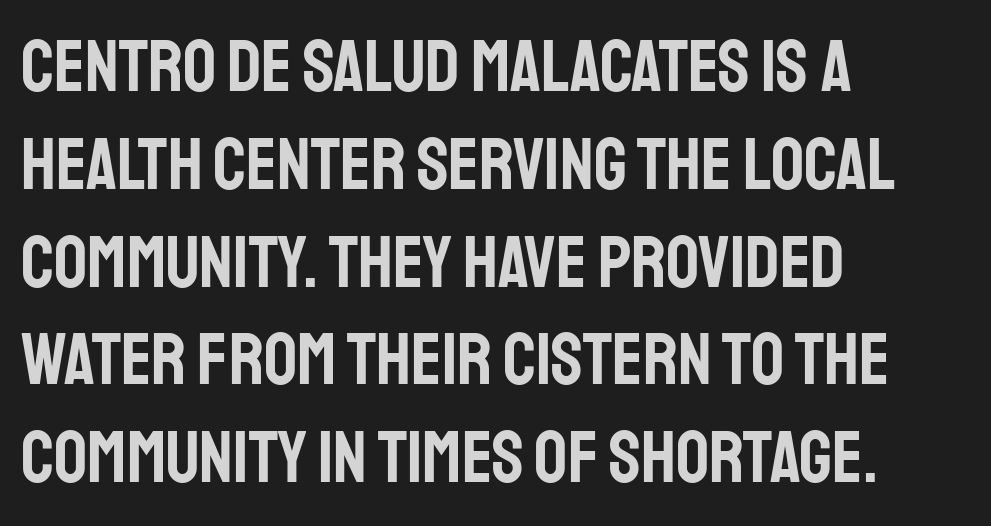
The face used here is proportionally spaced, like ordinary book or web type. Characters follow at the spacing the type designer built in. This is sans-serif lettering, the kind often seen on screens and signage. Designer's note — italics off, roman on. The lines in this sample share a left origin and differ only in where they stop. The lines sit at an ordinary, default distance from one another.
